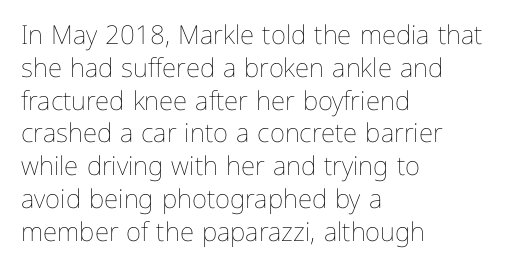
The image shows 26 px text type, upright; set left-aligned, normal line spacing (1.26x), normal letter spacing, not underlined.
